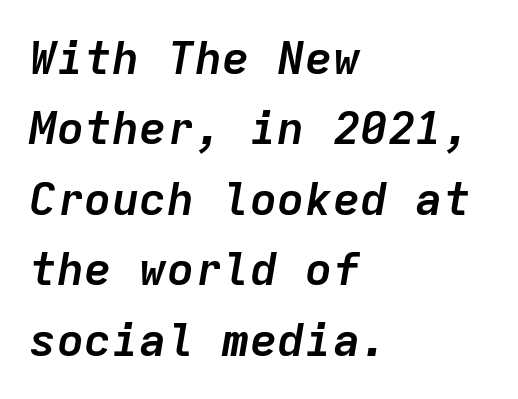
The image shows 46 px semibold type, italic (leaning right), monospaced; set left-aligned, normal line spacing (1.53x), normal letter spacing, not underlined; low stroke contrast and a medium x-height.
